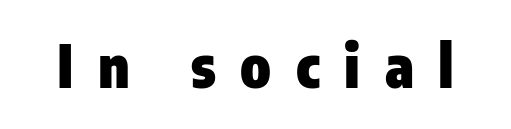
Look at the tracking — it's clearly loosened, letters drifting apart. You'd pick this weight for a headline — it's a proper bold. Every stem runs plumb, perpendicular to the baseline. This is sans-serif lettering, the kind often seen on screens and signage. Rule under the text: the space is simply empty.
